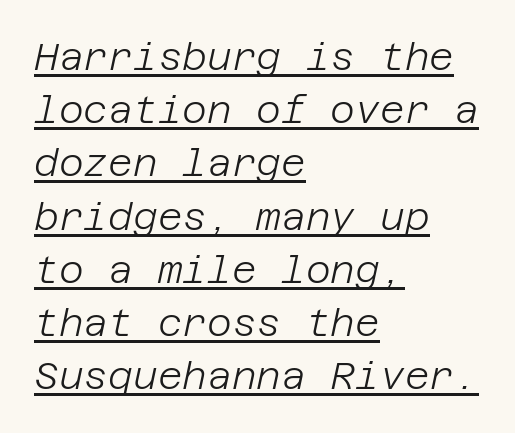
Compared with undecorated copy, this sample adds a rule below the words. Compared with typical paragraphs, the rows here are spaced about the same. Tall strokes in this sample are angled rather than plumb. One-word summary of the alignment: left. Each stroke keeps to a modest, everyday thickness or less. The letterforms sit shoulder to shoulder at normal distance.
